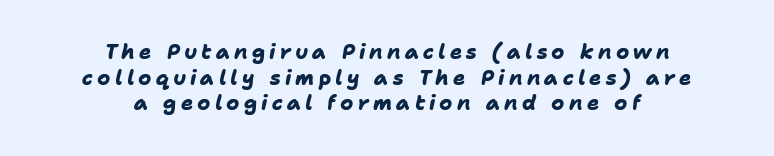
{"bold": "yes", "underline": "no", "align": "center", "line_spacing": "normal", "line_spacing_ratio": 1.28, "letter_spacing": "wide", "letter_spacing_em": 0.21, "glyph_px": 20}
